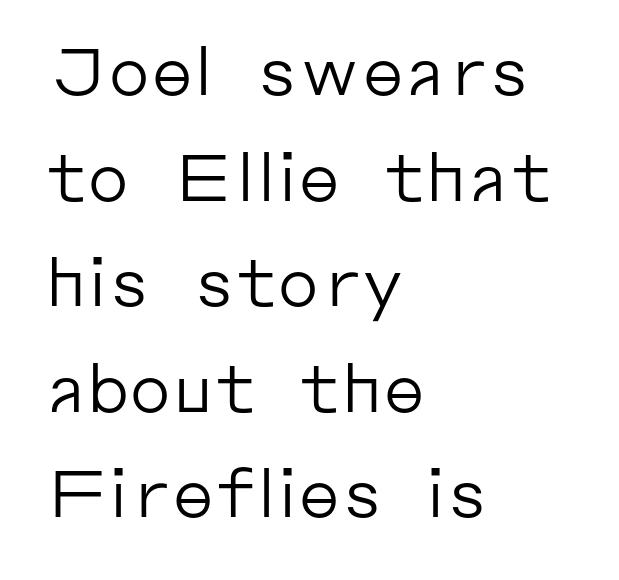
The image shows 66 px regular-weight sans-serif type, upright; set left-aligned, normal line spacing (1.6x), normal letter spacing, not underlined; low stroke contrast and a medium x-height.
